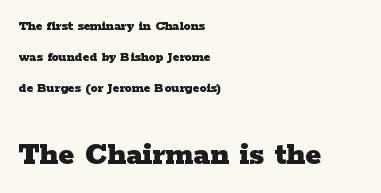
The image shows 33 px heavy, wide serif type, upright; set left-aligned, loose line spacing (2.2x), normal letter spacing, not underlined; the second (bottom) block is 2.36x larger; low stroke contrast and a medium x-height.
